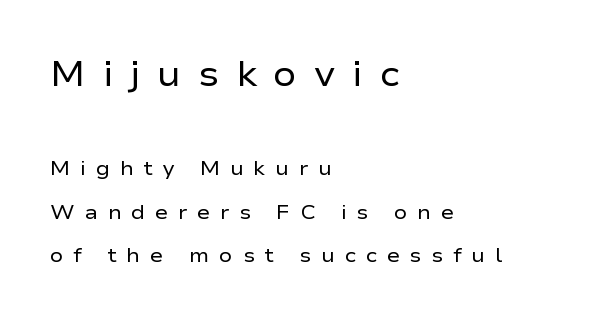
{"serif": "no", "italic": "no", "bold": "no", "weight": "regular", "width": "wide", "stroke_contrast": "low", "x_height": "medium", "monospaced": "no", "underline": "no", "align": "left", "line_spacing": "loose", "line_spacing_ratio": 2.18, "letter_spacing": "wide", "letter_spacing_em": 0.48, "larger_block": "first", "size_ratio": 1.75, "glyph_px": 35}
